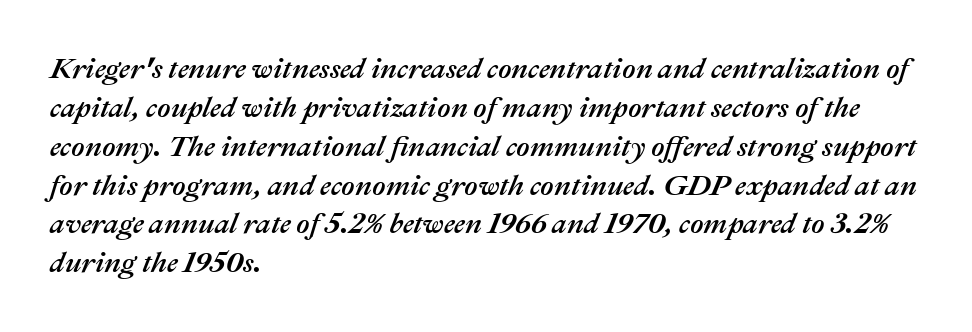
Q: Is the text italic (slanted)? A: Yes, it leans right by about 22 degrees.
Q: Is the text underlined? A: No.
Q: How is the paragraph aligned? A: Left-aligned.
Q: Is the spacing between letters normal or unusually wide? A: Normal.
Q: Is the spacing between lines tight, normal or loose? A: Normal.
Q: Width (condensed, normal, or wide)? A: Normal.
Q: Stroke contrast? A: Medium.
Q: x-height? A: Medium.
Q: Monospaced? A: No.
